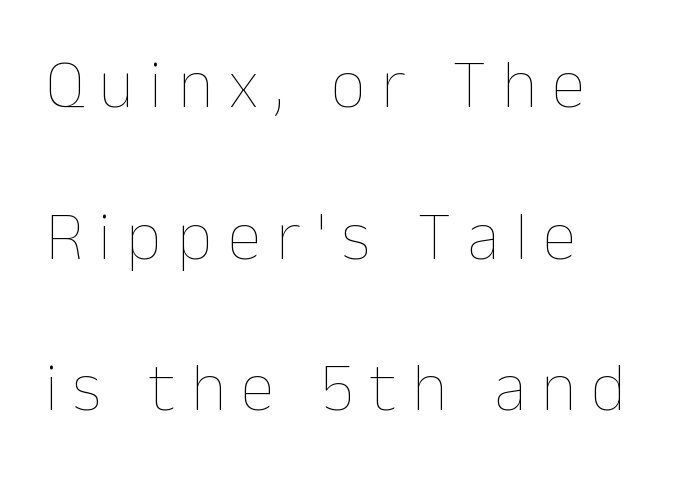
{"italic": "no", "bold": "no", "weight": "thin", "width": "normal", "stroke_contrast": "low", "x_height": "medium", "monospaced": "no", "underline": "no", "align": "left", "line_spacing": "loose", "line_spacing_ratio": 2.23, "letter_spacing": "wide", "letter_spacing_em": 0.23, "glyph_px": 68}
